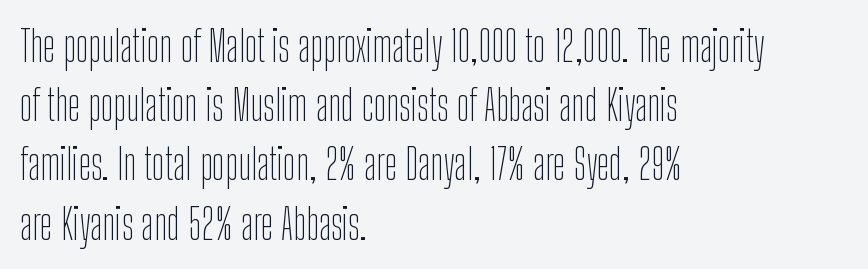
{"serif": "no", "italic": "no", "bold": "no", "weight": "thin", "width": "condensed", "stroke_contrast": "low", "x_height": "medium", "monospaced": "no", "underline": "no", "align": "left", "line_spacing": "normal", "line_spacing_ratio": 1.41, "letter_spacing": "normal", "letter_spacing_em": 0.0, "glyph_px": 42}
